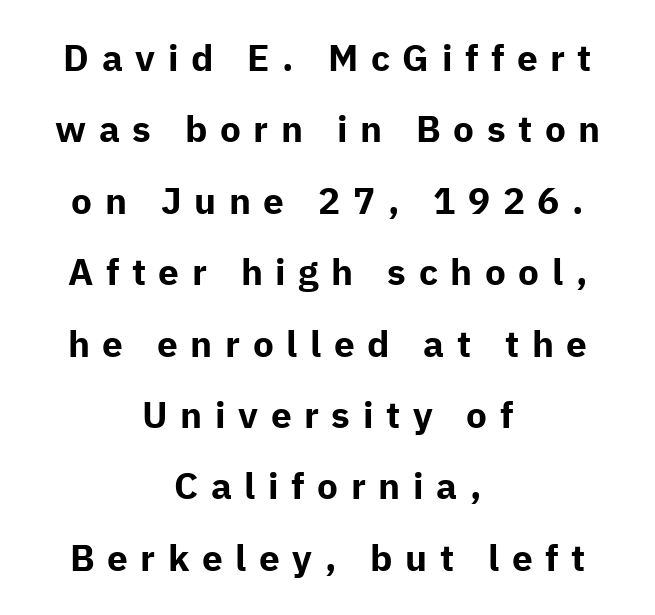
The image shows 37 px bold sans-serif type, upright; set centered, loose line spacing (1.93x), unusually wide letter spacing (+0.34 em), not underlined; low stroke contrast and a medium x-height.
